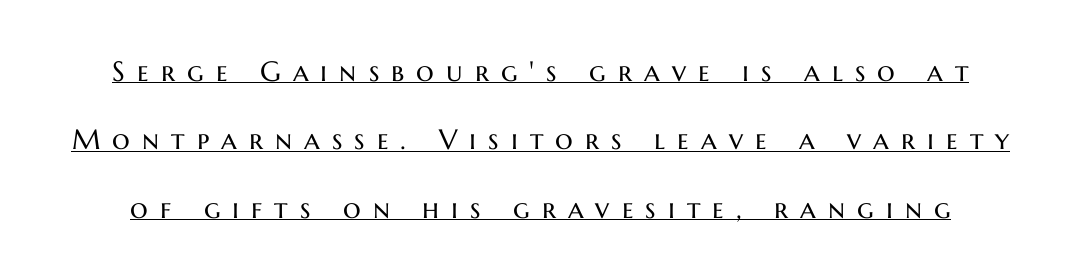
The image shows 28 px regular-weight sans-serif type, upright; set loose line spacing (2.44x), unusually wide letter spacing (+0.43 em), underlined; medium stroke contrast and a medium x-height.
